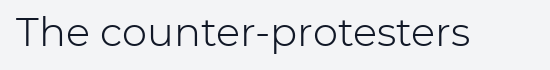
{"serif": "no", "italic": "no", "bold": "no", "weight": "light", "width": "normal", "stroke_contrast": "low", "x_height": "medium", "monospaced": "no", "underline": "no", "letter_spacing": "normal", "letter_spacing_em": 0.0, "glyph_px": 40}
